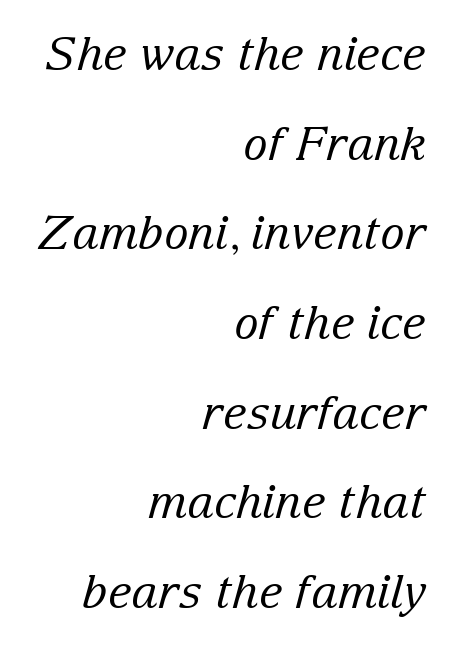
The image shows 46 px regular-weight serif type, italic (leaning right); set right-aligned, loose line spacing (1.95x), normal letter spacing, not underlined; low stroke contrast and a medium x-height.
